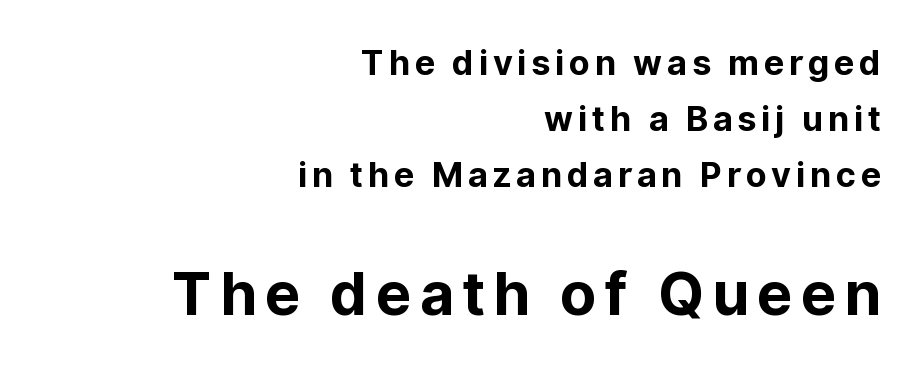
Leading matches the norm, producing a regular column. Leftover space on each line is placed entirely before the opening word. Descender tails drop into unmarked territory. Here the second block reads like a headline and the first like body copy. Typographically, this falls in the sans-serif category.
